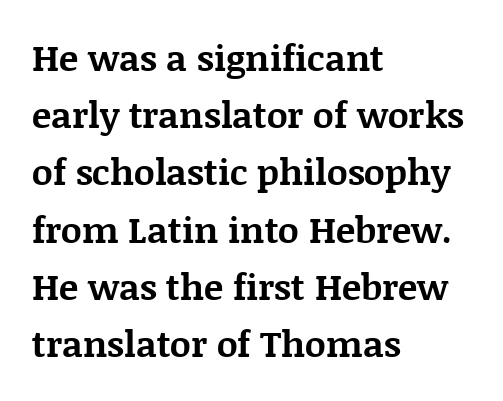
When letters stand straight like this, we call the style roman or upright. Rule under the text: the space is simply empty. Each letter's strokes conclude with small projecting serifs. Short note: letters normally spaced. Think of a printed novel: that variable character pitch is what you see here.
